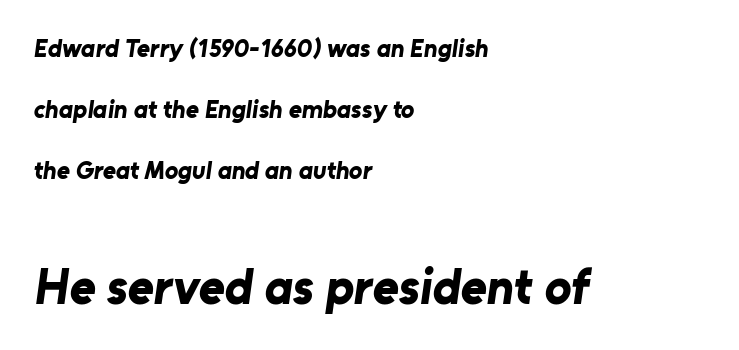
{"serif": "no", "bold": "yes", "weight": "bold", "width": "normal", "stroke_contrast": "low", "x_height": "medium", "monospaced": "no", "underline": "no", "align": "left", "line_spacing": "loose", "line_spacing_ratio": 2.44, "letter_spacing": "normal", "letter_spacing_em": 0.0, "larger_block": "second", "size_ratio": 2.0, "glyph_px": 50}
